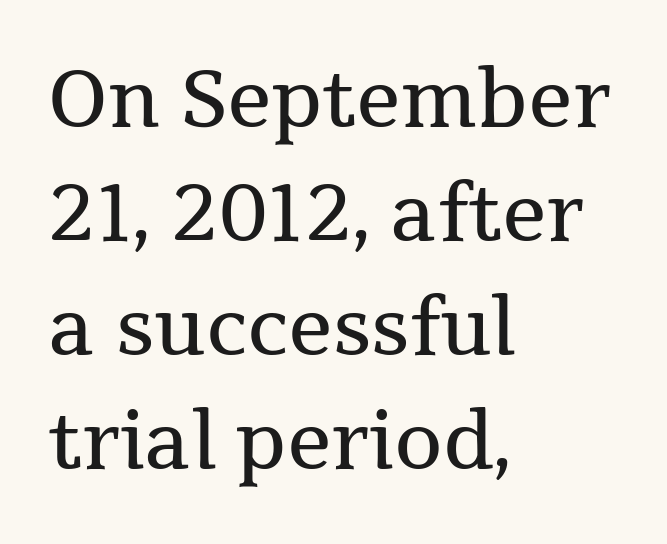
{"serif": "yes", "italic": "no", "bold": "no", "weight": "regular", "width": "normal", "stroke_contrast": "medium", "x_height": "medium", "monospaced": "no", "underline": "no", "align": "left", "line_spacing": "normal", "line_spacing_ratio": 1.46, "letter_spacing": "normal", "letter_spacing_em": 0.0, "glyph_px": 78}
